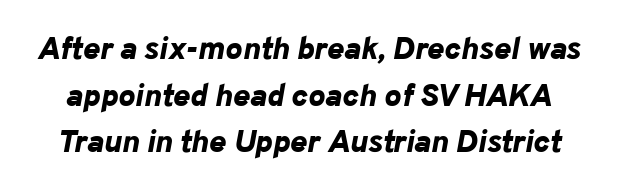
{"italic": "yes", "lean": "right", "slant_degrees": 10, "bold": "yes", "weight": "bold", "width": "normal", "stroke_contrast": "low", "x_height": "medium", "monospaced": "no", "underline": "no", "line_spacing": "normal", "line_spacing_ratio": 1.46, "letter_spacing": "normal", "letter_spacing_em": 0.0, "glyph_px": 32}
